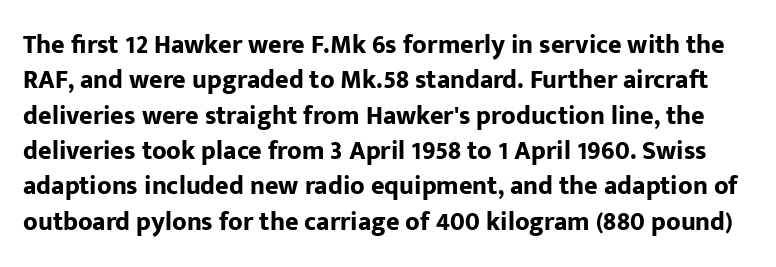
The image shows 26 px bold type, upright; set normal line spacing (1.36x), normal letter spacing, not underlined.
